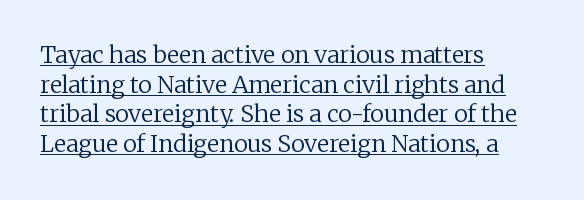
Horizontally, the lines are justified to the leading edge only. Letter spacing: default. Style check: upright. Honestly, the row spacing looks completely unremarkable. A quiet, ordinary-to-light weight characterises the typeface.
